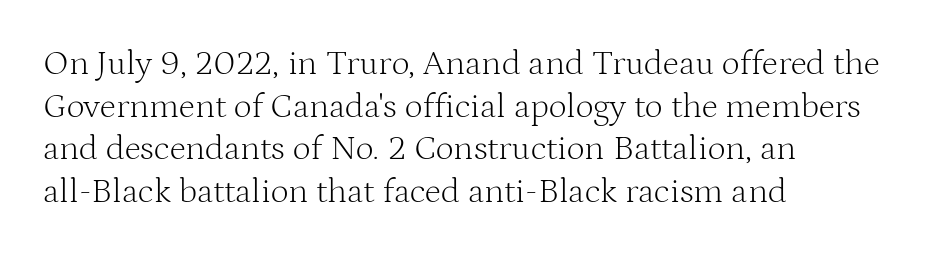
The image shows 35 px light serif type, upright; set left-aligned, line spacing 1.22x, normal letter spacing, not underlined; medium stroke contrast and a medium x-height.
